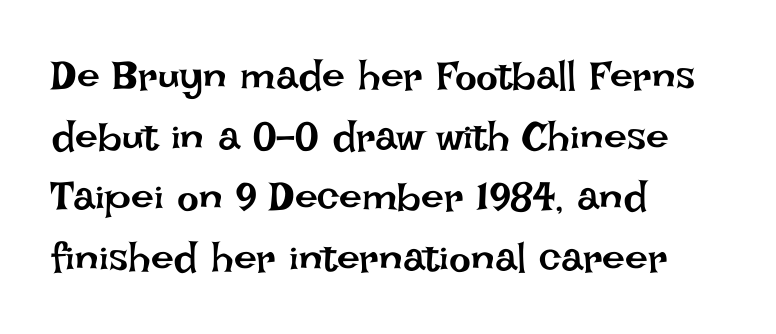
Q: Is the text bold? A: No.
Q: Is the text italic (slanted)? A: No, it is upright.
Q: Is the text underlined? A: No.
Q: How is the paragraph aligned? A: Left-aligned.
Q: Is the spacing between letters normal or unusually wide? A: Normal.
Q: Is the spacing between lines tight, normal or loose? A: Normal.
Q: Width (condensed, normal, or wide)? A: Normal.
Q: Stroke contrast? A: Low.
Q: x-height? A: Large.
Q: Monospaced? A: No.
